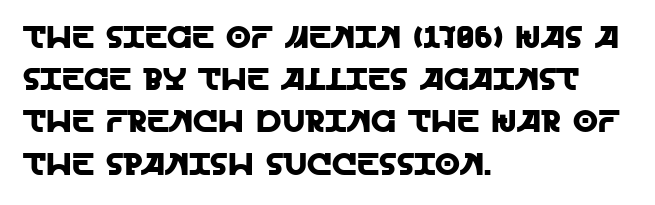
You can tell it's not italic because the verticals are truly vertical. The face used here is rendered with its standard letterfit. The lines are quadded left. The space between consecutive lines is moderate. The text was rendered using a sans face with plain stroke endings.
